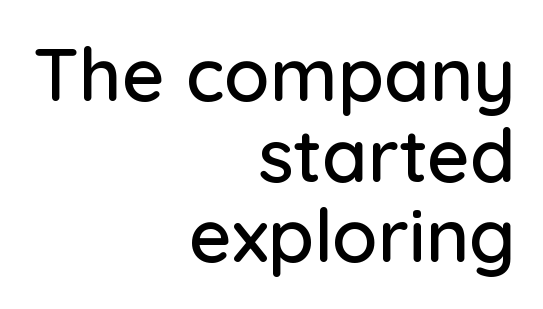
The typography opts for an upright posture over an oblique one. Horizontal bands of white between lines are thin slivers. Caption: standard tracking, unaltered. Proportional: the letters do not fall into vertical columns. The strip under each line holds only bare page.
